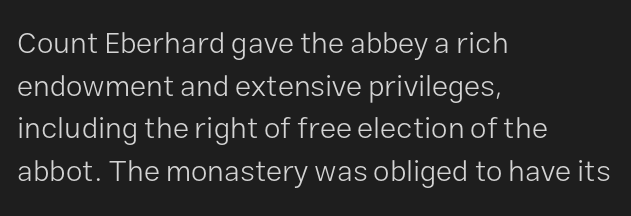
Q: Is the text bold? A: No.
Q: Is the text italic (slanted)? A: No, it is upright.
Q: Is the typeface a serif or a sans-serif typeface? A: Sans-serif.
Q: Is the text underlined? A: No.
Q: How is the paragraph aligned? A: Left-aligned.
Q: Is the spacing between letters normal or unusually wide? A: Normal.
Q: Is the spacing between lines tight, normal or loose? A: Normal.
Q: Width (condensed, normal, or wide)? A: Normal.
Q: Stroke contrast? A: Low.
Q: x-height? A: Medium.
Q: Monospaced? A: No.
